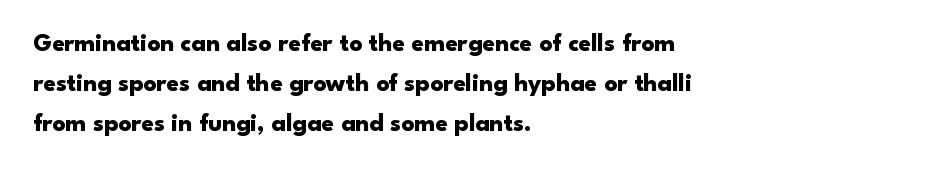
Q: Is the text bold? A: Yes.
Q: Is the text italic (slanted)? A: No, it is upright.
Q: Is the text underlined? A: No.
Q: How is the paragraph aligned? A: Left-aligned.
Q: Is the spacing between letters normal or unusually wide? A: Normal.
Q: Is the spacing between lines tight, normal or loose? A: Normal.
